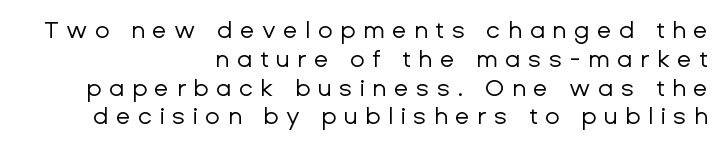
Q: Is the text bold? A: No.
Q: Is the text italic (slanted)? A: No, it is upright.
Q: Is the text underlined? A: No.
Q: How is the paragraph aligned? A: Right-aligned.
Q: Is the spacing between letters normal or unusually wide? A: Unusually wide.
